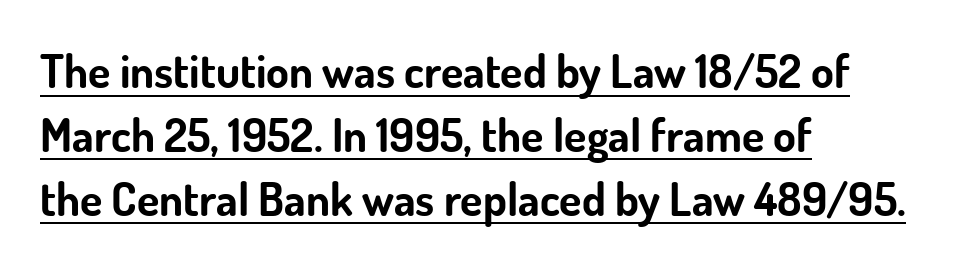
Q: Is the text bold? A: Yes.
Q: Is the text italic (slanted)? A: No, it is upright.
Q: Is the typeface a serif or a sans-serif typeface? A: Sans-serif.
Q: Is the text underlined? A: Yes.
Q: How is the paragraph aligned? A: Left-aligned.
Q: Is the spacing between letters normal or unusually wide? A: Normal.
Q: Is the spacing between lines tight, normal or loose? A: Normal.
Q: Width (condensed, normal, or wide)? A: Normal.
Q: Stroke contrast? A: Low.
Q: x-height? A: Small.
Q: Monospaced? A: No.
